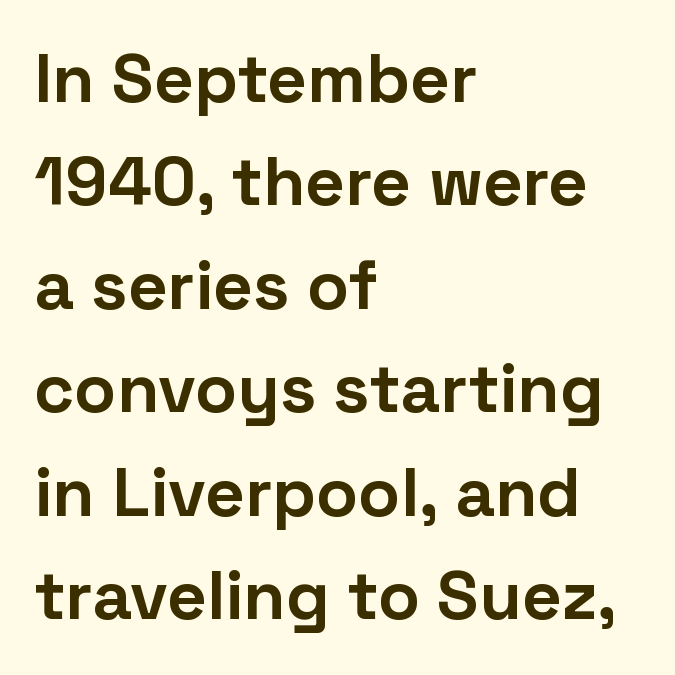
Q: Is the text bold? A: Yes.
Q: Is the text italic (slanted)? A: No, it is upright.
Q: Is the typeface a serif or a sans-serif typeface? A: Sans-serif.
Q: Is the text underlined? A: No.
Q: How is the paragraph aligned? A: Left-aligned.
Q: Is the spacing between letters normal or unusually wide? A: Normal.
Q: Is the spacing between lines tight, normal or loose? A: Normal.
Q: Width (condensed, normal, or wide)? A: Normal.
Q: Stroke contrast? A: Low.
Q: x-height? A: Medium.
Q: Monospaced? A: No.
